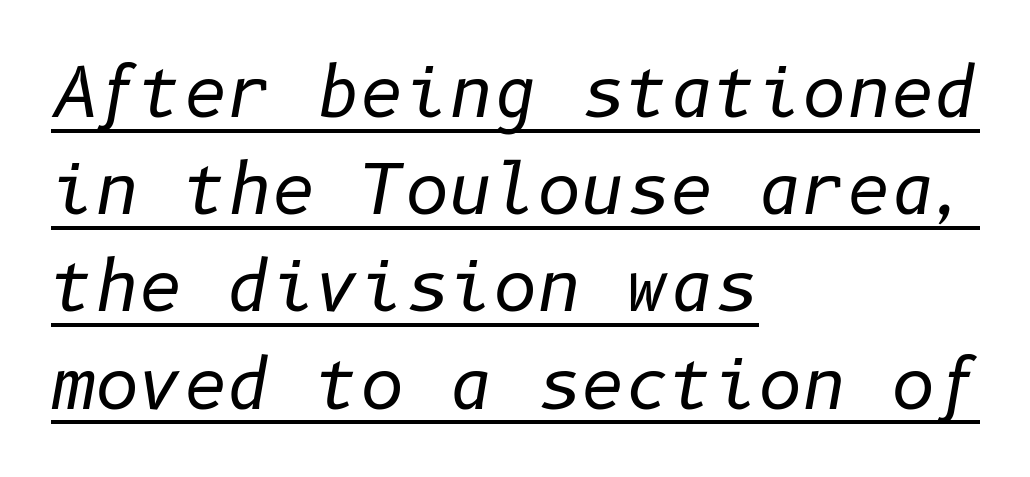
The characters are drawn with everyday or finer stroke widths. Every word sits above its own underline. These lines stack with their left ends in a neat column. Baseline-to-baseline distance is the conventional proportion of letter height.
